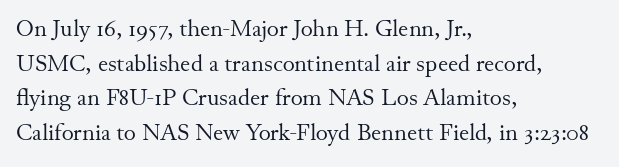
Vertical strokes here are truly vertical. Is the block centered? No — it sits flush against the left margin. Standard letterfit; no display-style spreading of the glyphs. This is not heavy type; no bold has been used.
